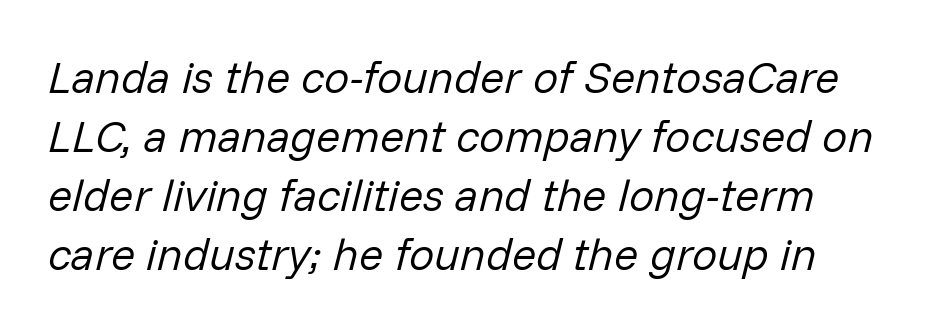
The image shows 45 px regular-weight type, italic (leaning right); set normal line spacing (1.31x), normal letter spacing, not underlined; low stroke contrast and a medium x-height.
